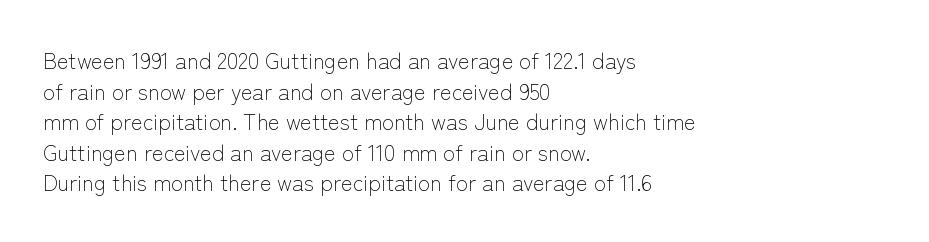
Q: Is the text bold? A: No.
Q: Is the text italic (slanted)? A: No, it is upright.
Q: Is the text underlined? A: No.
Q: How is the paragraph aligned? A: Left-aligned.
Q: Is the spacing between letters normal or unusually wide? A: Normal.
Q: Is the spacing between lines tight, normal or loose? A: Normal.
